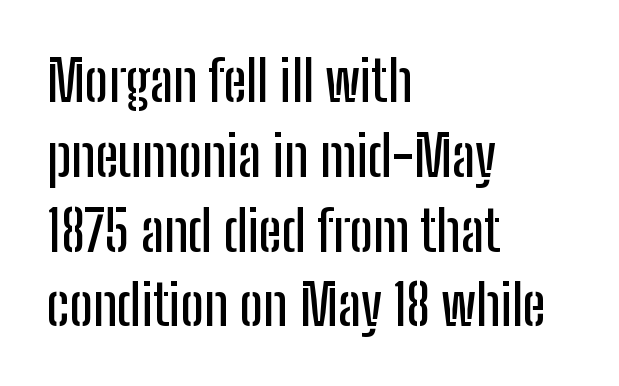
{"serif": "no", "italic": "no", "width": "condensed", "stroke_contrast": "low", "x_height": "medium", "monospaced": "no", "underline": "no", "align": "left", "line_spacing": "normal", "line_spacing_ratio": 1.36, "letter_spacing": "normal", "letter_spacing_em": 0.0, "glyph_px": 55}
